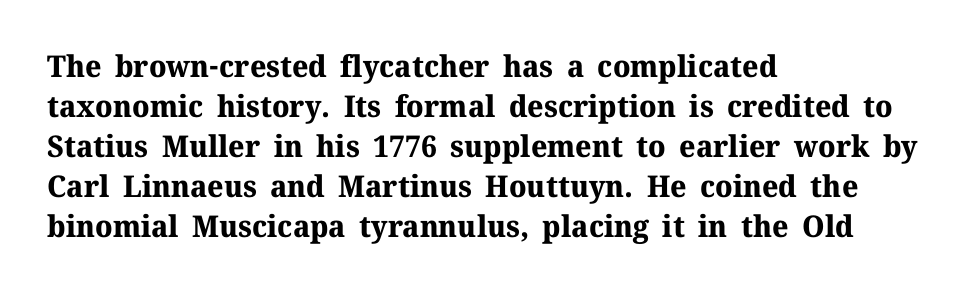
The image shows 30 px bold serif type, upright; set left-aligned, normal line spacing (1.33x), normal letter spacing, not underlined; medium stroke contrast and a medium x-height.
